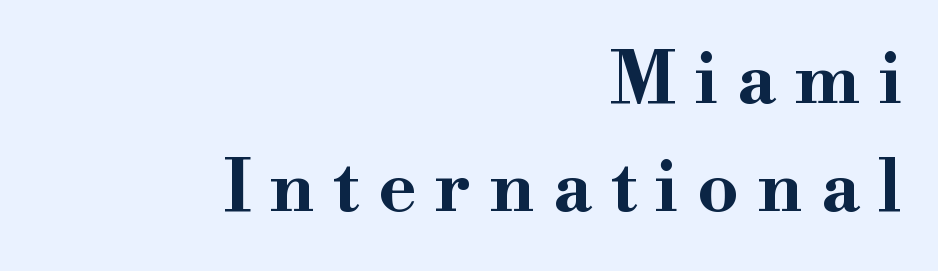
{"serif": "yes", "italic": "no", "bold": "yes", "weight": "bold", "width": "wide", "stroke_contrast": "high", "x_height": "small", "monospaced": "no", "underline": "no", "align": "right", "line_spacing": "normal", "line_spacing_ratio": 1.5, "letter_spacing": "wide", "letter_spacing_em": 0.26, "glyph_px": 72}
